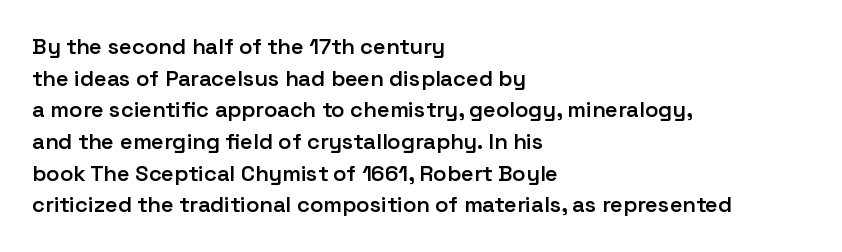
The passage shown stacks its lines at a standard gap. Beneath every word, the page is bare. The compositor pushed each line to the left boundary. Tall strokes in this sample are plumb rather than angled.
